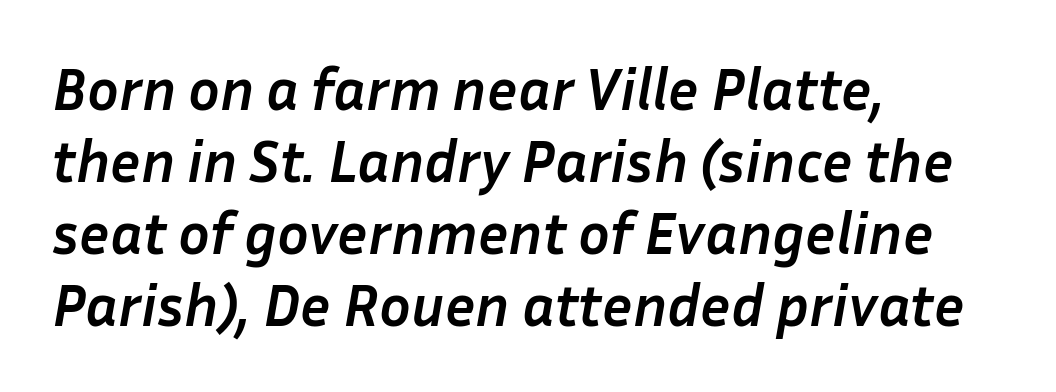
The image shows 59 px semibold type, italic (leaning right); set left-aligned, line spacing 1.22x, normal letter spacing, not underlined; low stroke contrast and a medium x-height.
